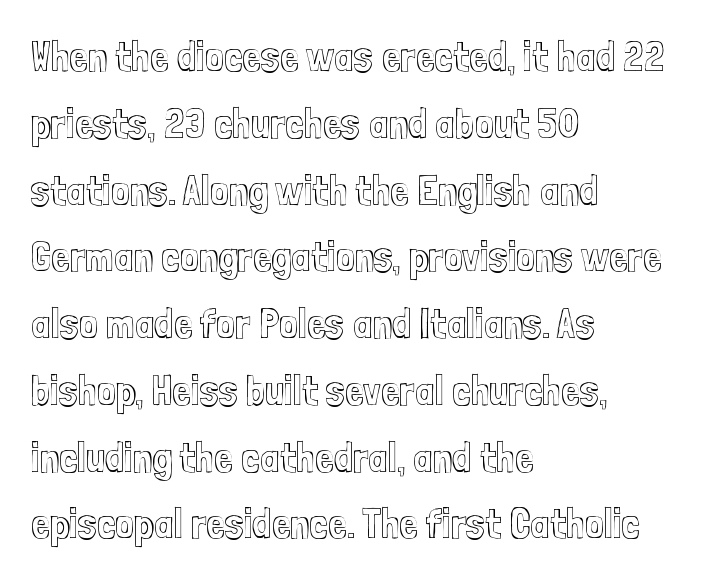
Q: Is the text italic (slanted)? A: No, it is upright.
Q: Is the text underlined? A: No.
Q: How is the paragraph aligned? A: Left-aligned.
Q: Is the spacing between letters normal or unusually wide? A: Normal.
Q: Is the spacing between lines tight, normal or loose? A: Normal.
Q: Width (condensed, normal, or wide)? A: Condensed.
Q: x-height? A: Medium.
Q: Monospaced? A: No.
